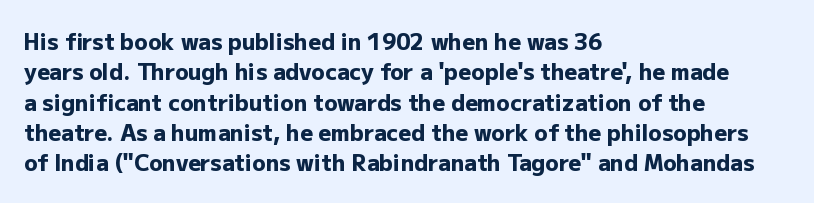
The paragraph shown leans on its left margin. The glyphs have the mass of a bold cut. How are the letters spaced? Ordinarily, with no added tracking. This sample uses an upright cut, with every glyph sitting square on the baseline.
